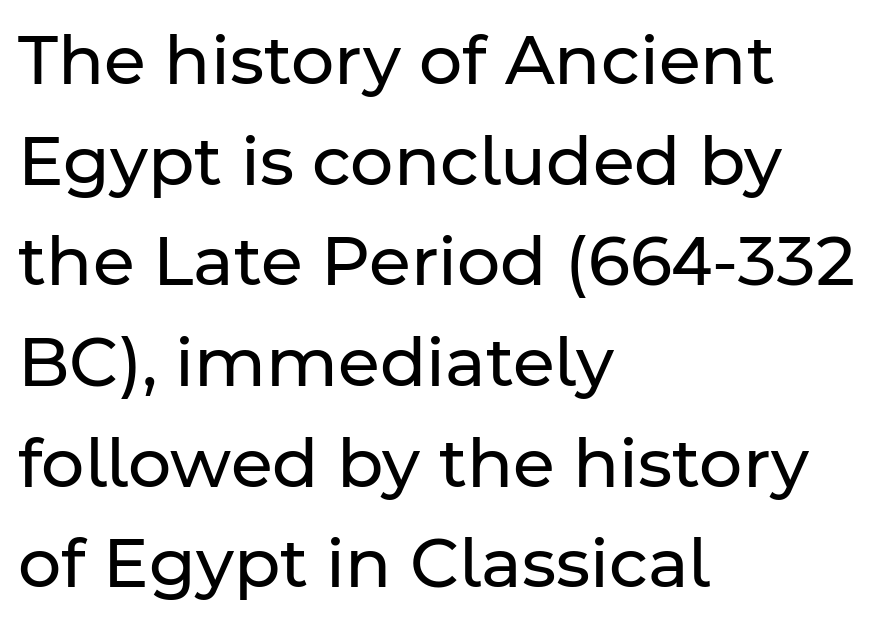
The image shows 68 px regular-weight sans-serif type, upright; set left-aligned, normal line spacing (1.48x), normal letter spacing, not underlined; low stroke contrast and a medium x-height.
